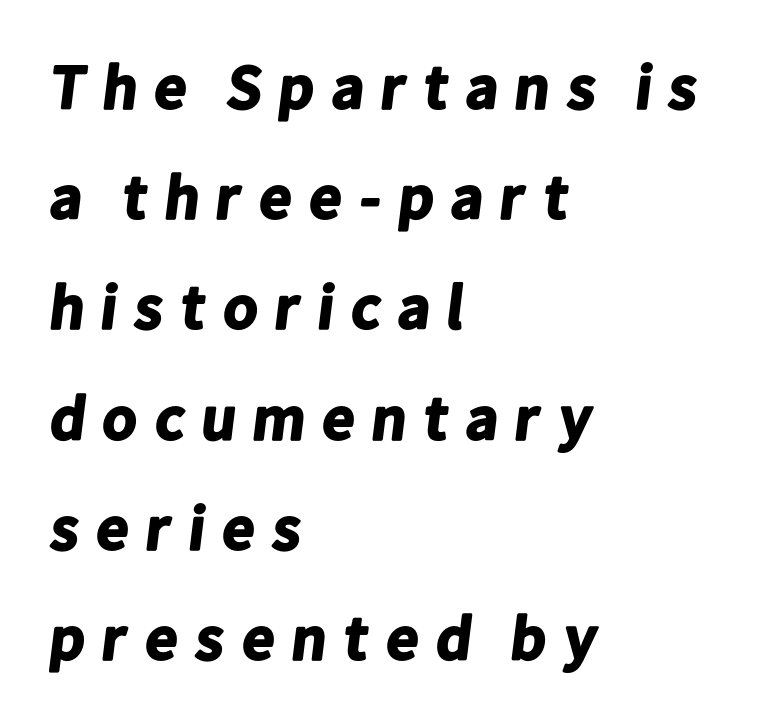
{"serif": "no", "bold": "yes", "weight": "bold", "width": "normal", "stroke_contrast": "low", "x_height": "medium", "monospaced": "no", "underline": "no", "align": "left", "line_spacing_ratio": 1.75, "letter_spacing": "wide", "letter_spacing_em": 0.2, "glyph_px": 63}
